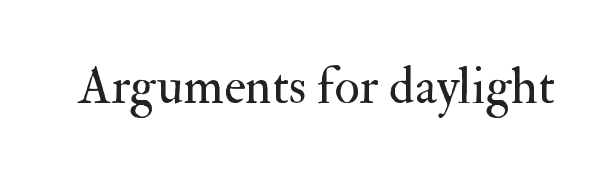
Q: Is the text bold? A: No.
Q: Is the text italic (slanted)? A: No, it is upright.
Q: Is the typeface a serif or a sans-serif typeface? A: Serif.
Q: Is the text underlined? A: No.
Q: Is the spacing between letters normal or unusually wide? A: Normal.
Q: Width (condensed, normal, or wide)? A: Normal.
Q: Stroke contrast? A: Medium.
Q: x-height? A: Small.
Q: Monospaced? A: No.
